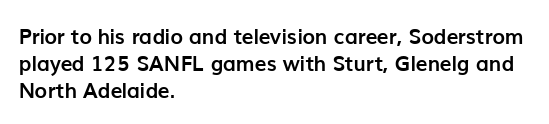
The image shows 21 px bold type, upright; set left-aligned, normal line spacing (1.28x), normal letter spacing, not underlined.
